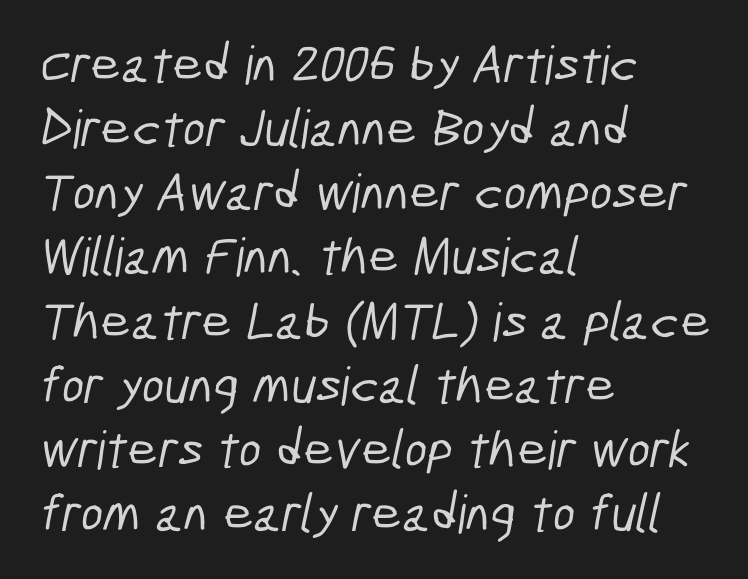
Q: Is the typeface a serif or a sans-serif typeface? A: Sans-serif.
Q: Is the text underlined? A: No.
Q: How is the paragraph aligned? A: Left-aligned.
Q: Is the spacing between letters normal or unusually wide? A: Normal.
Q: Width (condensed, normal, or wide)? A: Condensed.
Q: Stroke contrast? A: Low.
Q: x-height? A: Medium.
Q: Monospaced? A: No.
